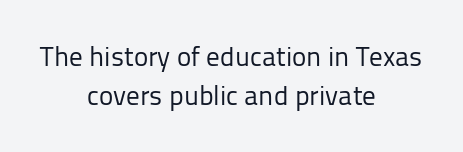
Words float on clear page, feet unadorned. Line spacing here is normal. Bold? No — there's no thickening of the strokes. Unlike italic type, these characters show no tilt at all. Each line is balanced around a shared central axis. Caption: standard tracking, unaltered.
